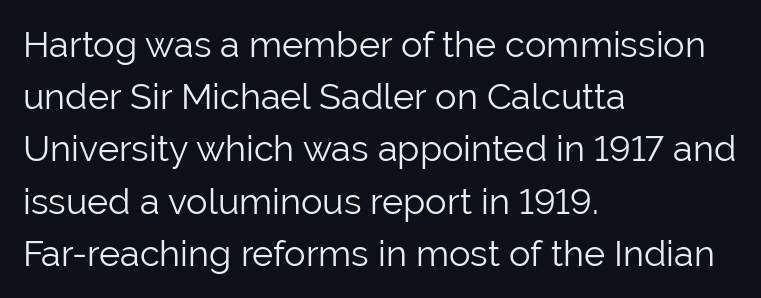
Q: Is the text bold? A: No.
Q: Is the text italic (slanted)? A: No, it is upright.
Q: Is the typeface a serif or a sans-serif typeface? A: Sans-serif.
Q: Is the text underlined? A: No.
Q: How is the paragraph aligned? A: Left-aligned.
Q: Is the spacing between letters normal or unusually wide? A: Normal.
Q: Is the spacing between lines tight, normal or loose? A: Normal.
Q: Width (condensed, normal, or wide)? A: Normal.
Q: Stroke contrast? A: Low.
Q: x-height? A: Medium.
Q: Monospaced? A: No.
